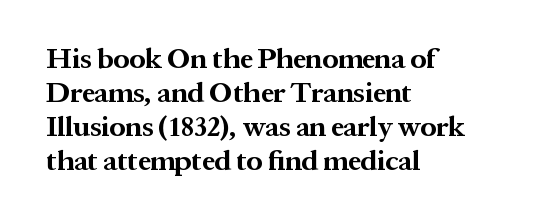
Old-style or modern, the face here clearly has serifs. Compared with typical body copy, the letter spacing here is the same. The string is rendered with underlining switched off. The lettering holds an erect, upright posture throughout. Do the characters align in a grid? No, the font is proportional.
